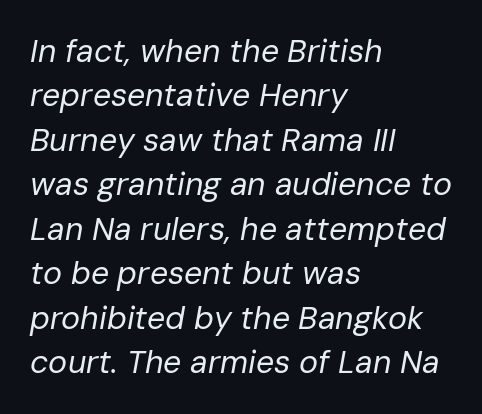
{"italic": "yes", "lean": "right", "slant_degrees": 10, "bold": "no", "weight": "regular", "width": "normal", "stroke_contrast": "low", "x_height": "medium", "monospaced": "no", "underline": "no", "align": "left", "line_spacing": "normal", "line_spacing_ratio": 1.39, "letter_spacing": "normal", "letter_spacing_em": 0.0, "glyph_px": 32}
